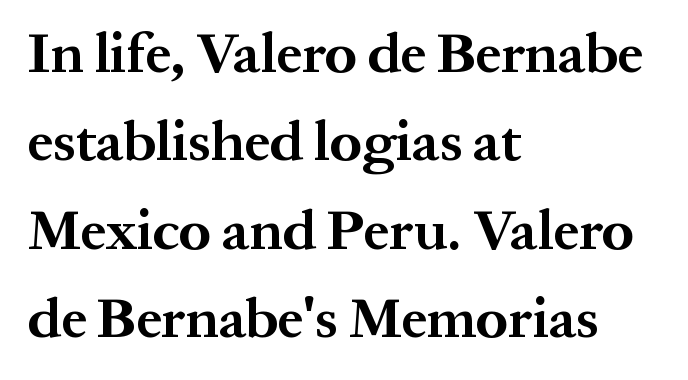
{"serif": "yes", "italic": "no", "bold": "yes", "weight": "bold", "width": "normal", "stroke_contrast": "medium", "x_height": "medium", "monospaced": "no", "underline": "no", "align": "left", "line_spacing": "normal", "line_spacing_ratio": 1.55, "letter_spacing": "normal", "letter_spacing_em": 0.0, "glyph_px": 57}
